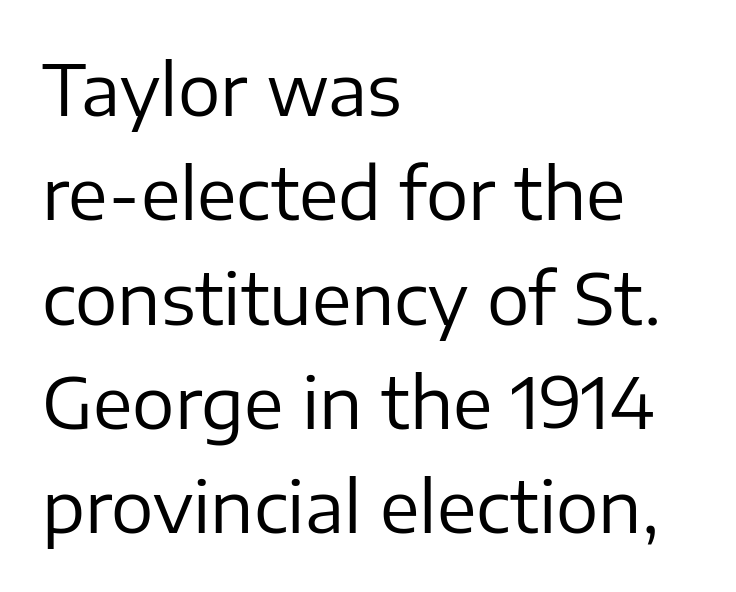
The image shows 71 px regular-weight sans-serif type, upright; set left-aligned, normal line spacing (1.47x), normal letter spacing, not underlined; low stroke contrast and a medium x-height.
